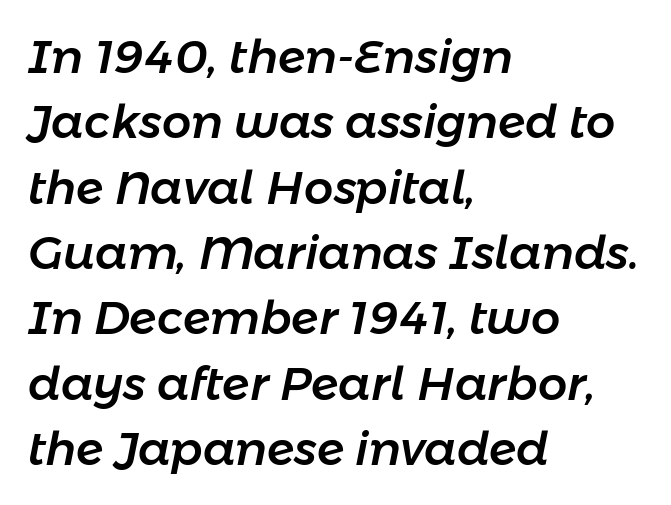
In terms of letterspacing, this is plain default setting. Check the space under the baseline: it is left empty. The letters advance in unequal steps, a hallmark of proportional type. The letters are slanted; this is an italic face. Reading down the column, the eye jumps a familiar distance to each next line. Every row of glyphs begins at an identical x-position on the left.
